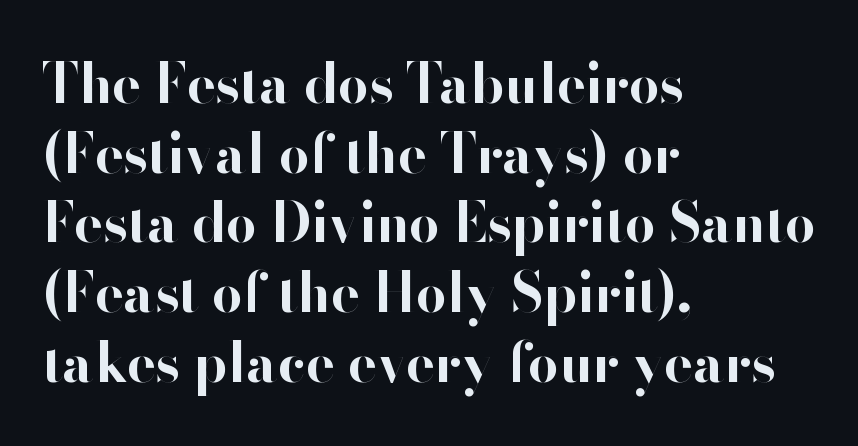
The leading is moderate, giving the passage an even texture. The lines in this sample share a left origin and differ only in where they stop. The baseline area is clear. Spacing between characters is what you'd get straight out of the box. Does the lettering tilt? It doesn't — this is upright. The face used here is proportionally spaced, like ordinary book or web type.
